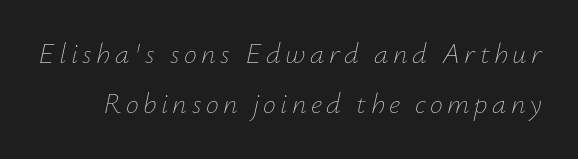
The image shows 29 px thin type, italic (leaning right); set line spacing 1.74x, not underlined; low stroke contrast and a small x-height.
